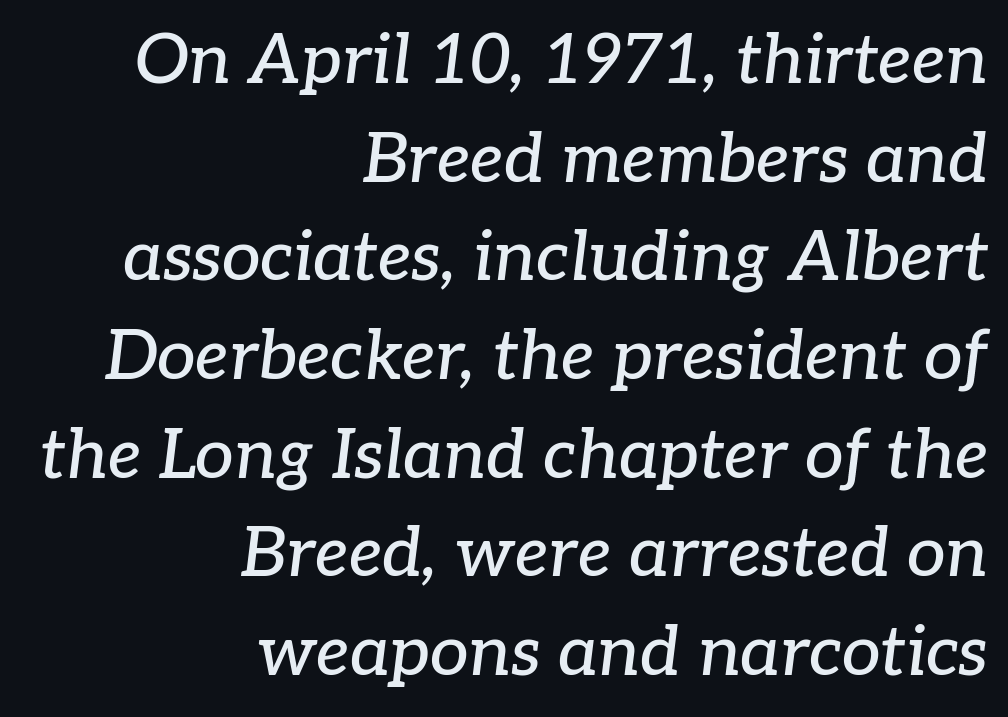
Is the type slanted? Yes — the strokes lean at a clear angle. Descenders are the only things crossing below the line. In terms of leading, this rendering sits right in the middle. Compared with a flush-left layout, this one pins lines to the opposite, right side. Serif or sans? Serif — the stroke terminals have little feet.
